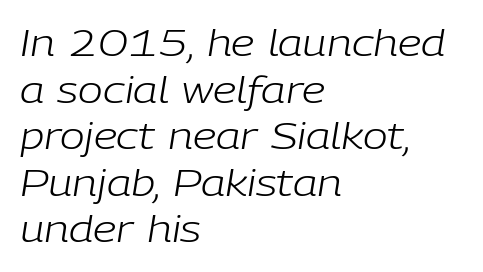
{"italic": "yes", "lean": "right", "slant_degrees": 9, "bold": "no", "weight": "light", "width": "normal", "stroke_contrast": "low", "x_height": "medium", "monospaced": "no", "underline": "no", "align": "left", "line_spacing": "normal", "line_spacing_ratio": 1.26, "letter_spacing": "normal", "letter_spacing_em": 0.0, "glyph_px": 37}
